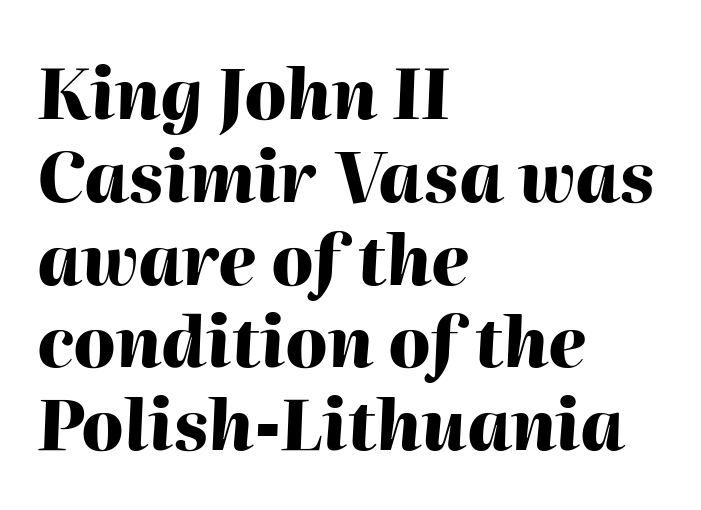
You could not count columns in this text — the font is proportionally spaced. Designer's note — italics engaged. The ragged edge is on the right, which tells us the setting is flush left. How heavy is the stroke? Heavy — this is a bold.
